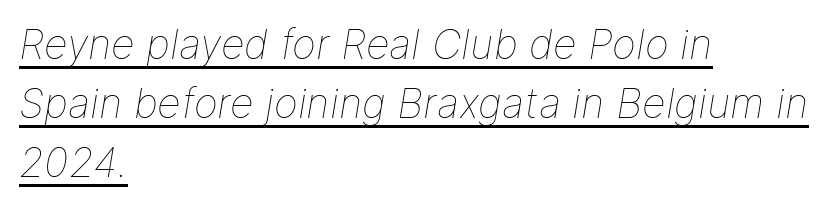
Q: Is the text bold? A: No.
Q: Is the text italic (slanted)? A: Yes, it leans right by about 9 degrees.
Q: Is the text underlined? A: Yes.
Q: How is the paragraph aligned? A: Left-aligned.
Q: Is the spacing between letters normal or unusually wide? A: Normal.
Q: Is the spacing between lines tight, normal or loose? A: Normal.
Q: Width (condensed, normal, or wide)? A: Normal.
Q: Stroke contrast? A: Low.
Q: x-height? A: Medium.
Q: Monospaced? A: No.
